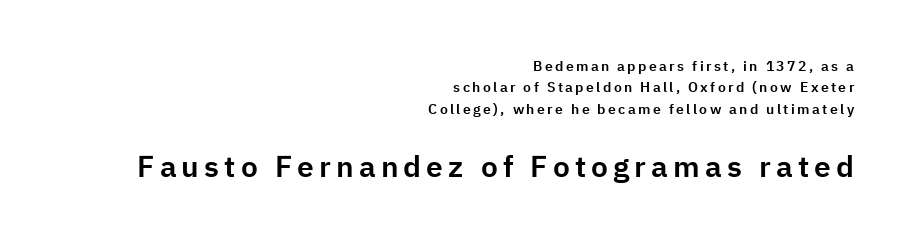
{"serif": "no", "italic": "no", "width": "normal", "stroke_contrast": "low", "x_height": "medium", "monospaced": "no", "underline": "no", "align": "right", "line_spacing": "normal", "line_spacing_ratio": 1.52, "larger_block": "second", "size_ratio": 2.14, "glyph_px": 30}
